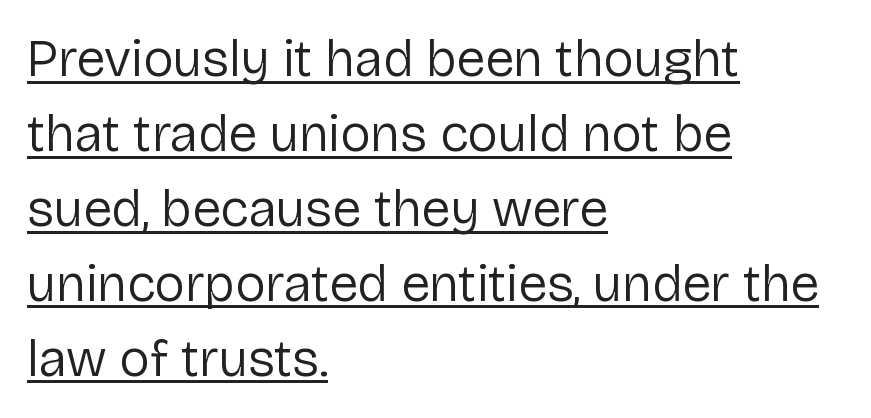
The image shows 52 px regular-weight sans-serif type, upright; set left-aligned, normal line spacing (1.44x), normal letter spacing, underlined; low stroke contrast and a medium x-height.
